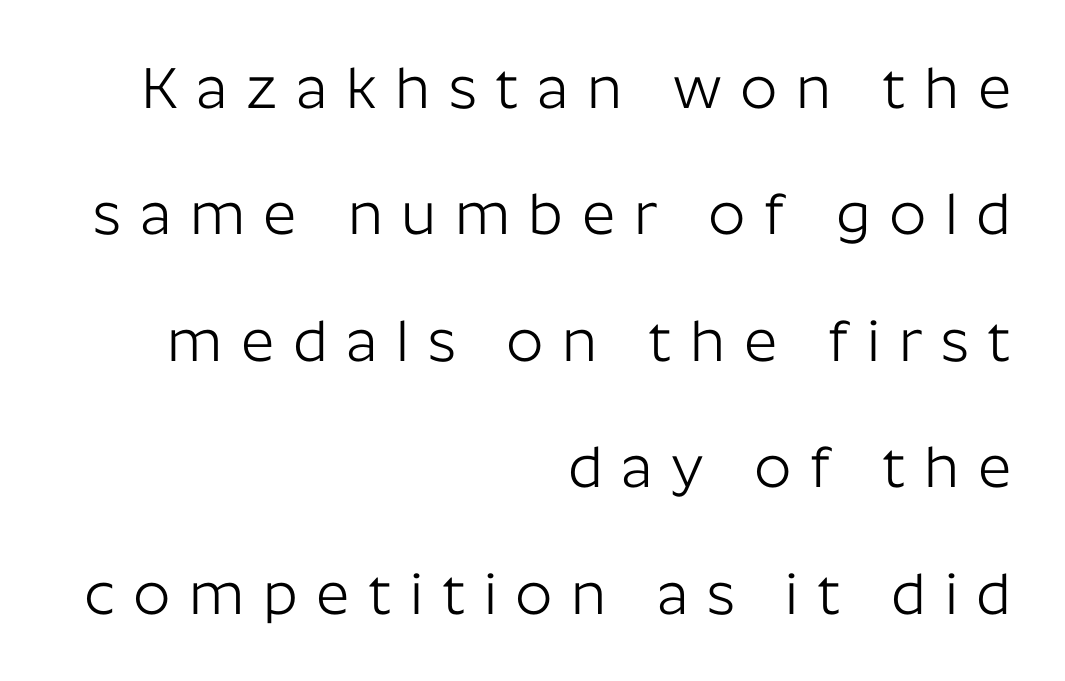
The area under the type is left untouched. The designer dialed line spacing up above the default. Think standard paragraph weight, or any step lighter than that. The rendering uses natural spacing where letterforms have individual widths. The type family on display is of the sans-serif kind. Caption: expanded tracking, letters set apart.
